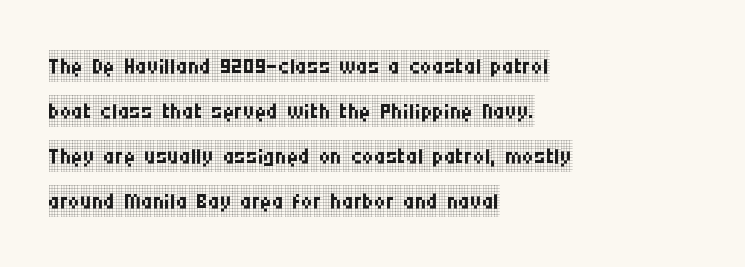
Q: Is the text bold? A: No.
Q: Is the text italic (slanted)? A: No, it is upright.
Q: Is the typeface a serif or a sans-serif typeface? A: Serif.
Q: Is the text underlined? A: No.
Q: How is the paragraph aligned? A: Left-aligned.
Q: Is the spacing between letters normal or unusually wide? A: Normal.
Q: Is the spacing between lines tight, normal or loose? A: Normal.
Q: Width (condensed, normal, or wide)? A: Condensed.
Q: Stroke contrast? A: Low.
Q: x-height? A: Large.
Q: Monospaced? A: No.
